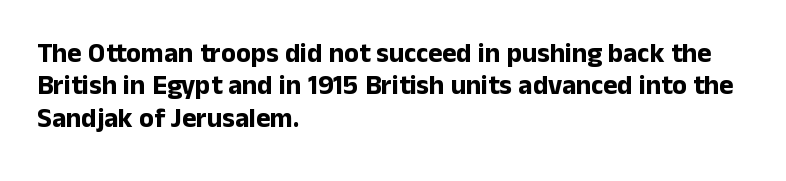
Q: Is the text bold? A: Yes.
Q: Is the text italic (slanted)? A: No, it is upright.
Q: Is the text underlined? A: No.
Q: How is the paragraph aligned? A: Left-aligned.
Q: Is the spacing between letters normal or unusually wide? A: Normal.
